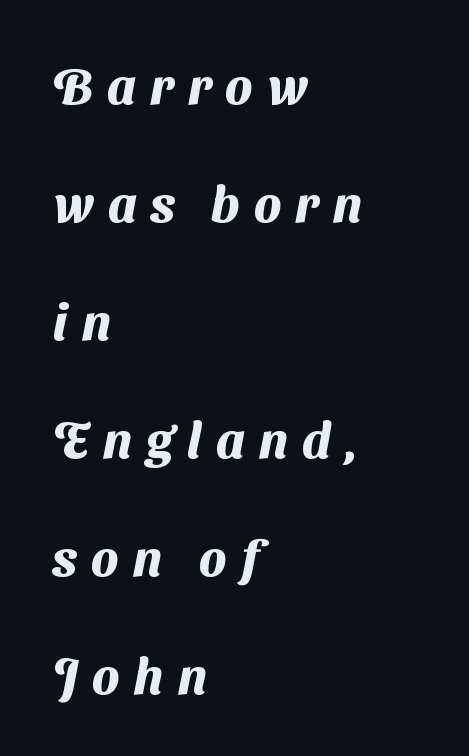
The image shows 50 px heavy sans-serif type; set left-aligned, loose line spacing (2.36x), unusually wide letter spacing (+0.28 em), not underlined; medium stroke contrast and a medium x-height.
